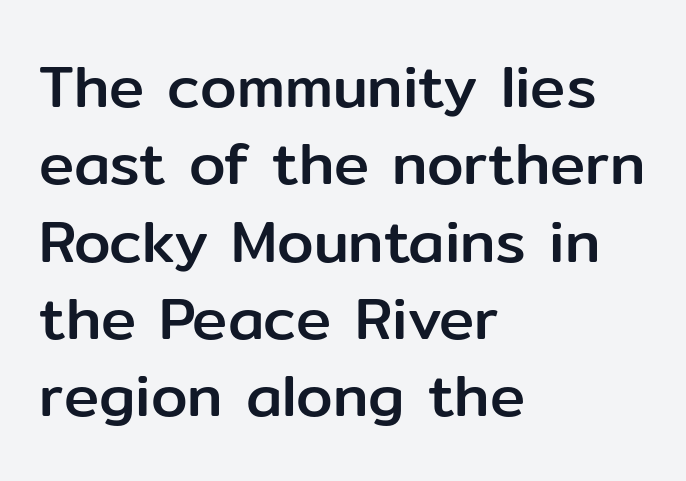
Q: Is the text italic (slanted)? A: No, it is upright.
Q: Is the typeface a serif or a sans-serif typeface? A: Sans-serif.
Q: Is the text underlined? A: No.
Q: How is the paragraph aligned? A: Left-aligned.
Q: Is the spacing between letters normal or unusually wide? A: Normal.
Q: Is the spacing between lines tight, normal or loose? A: Normal.
Q: Width (condensed, normal, or wide)? A: Normal.
Q: Stroke contrast? A: Low.
Q: x-height? A: Medium.
Q: Monospaced? A: No.
